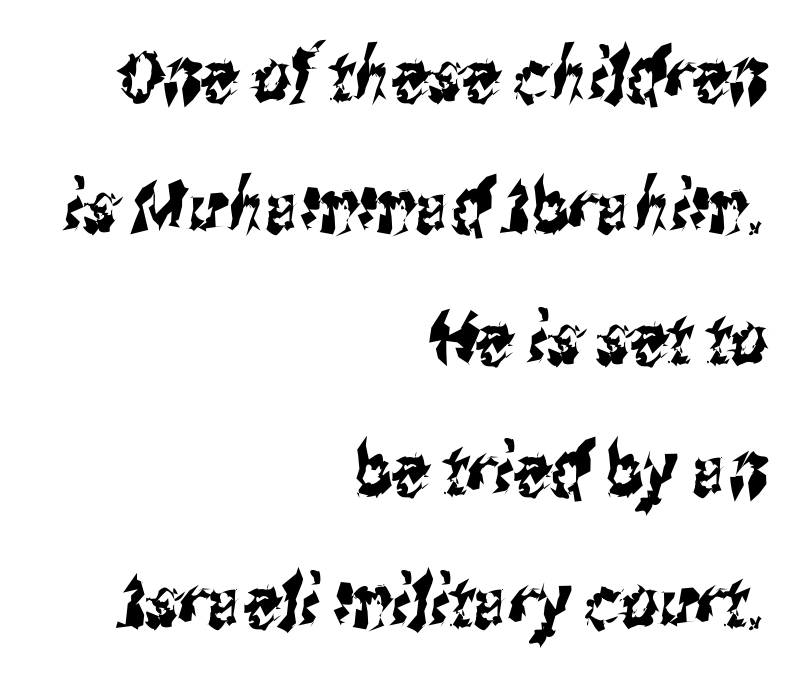
{"serif": "no", "width": "condensed", "stroke_contrast": "medium", "x_height": "medium", "monospaced": "no", "underline": "no", "align": "right", "line_spacing_ratio": 1.8, "letter_spacing": "normal", "letter_spacing_em": 0.0, "glyph_px": 73}
